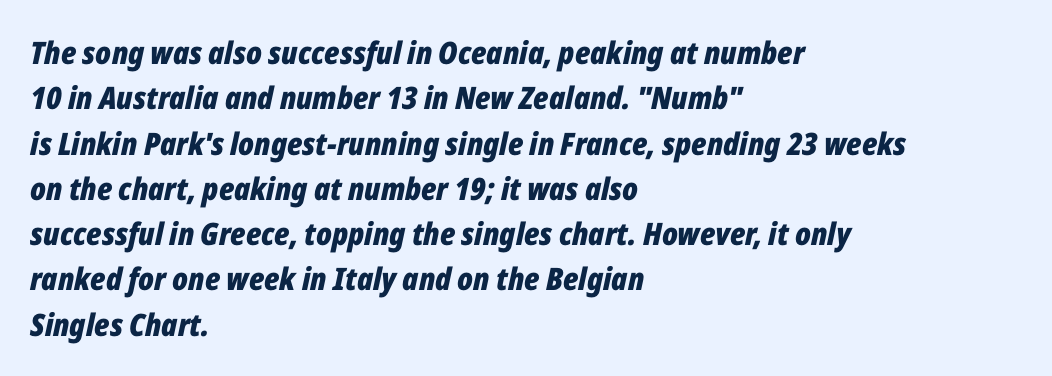
The image shows 31 px bold, condensed type, italic (leaning right); set left-aligned, normal line spacing (1.46x), normal letter spacing, not underlined; low stroke contrast and a medium x-height.
